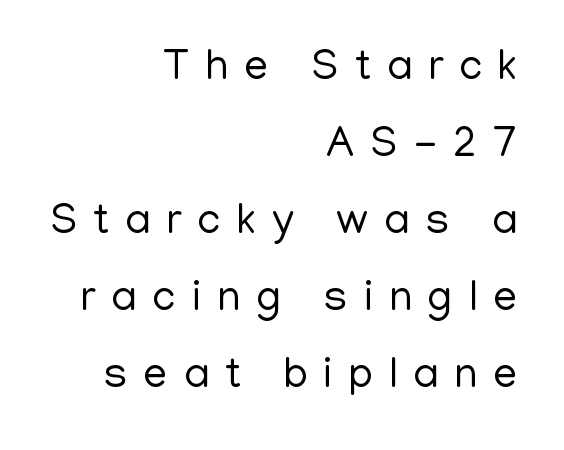
Spacing between characters has been opened up far beyond the box default. Check the space under the baseline: it is left empty. Is there any slant? The stems are plumb. All the whitespace from short lines collects on the left. The typesetting does not lean heavy: it is not bold. I'd call this a sans setting — the letters go barefoot.
